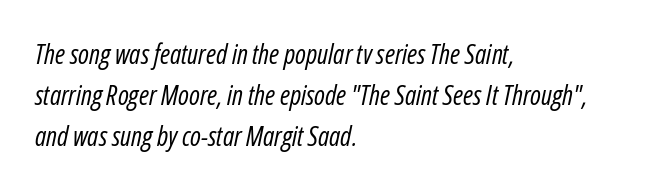
In terms of letterspacing, this is plain default setting. Layout note: lines flush left. Horizontal bands of white between lines are of average thickness. These lines were composed using italics. The specimen omits any rule beneath the text block's lines.
